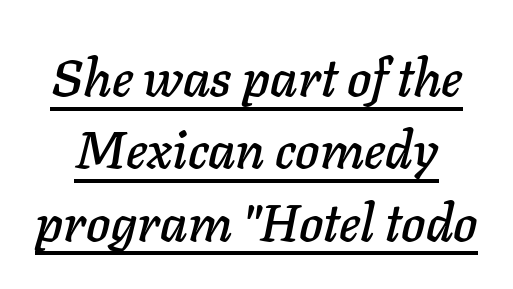
Honestly, the row spacing looks completely unremarkable. This is oblique type, the kind used for emphasis or titles. Looks like regular typesetting: each glyph gets only the width it needs. Students, observe the line beneath the letters — that is underlining. This sample uses plain, unmodified letter spacing.
